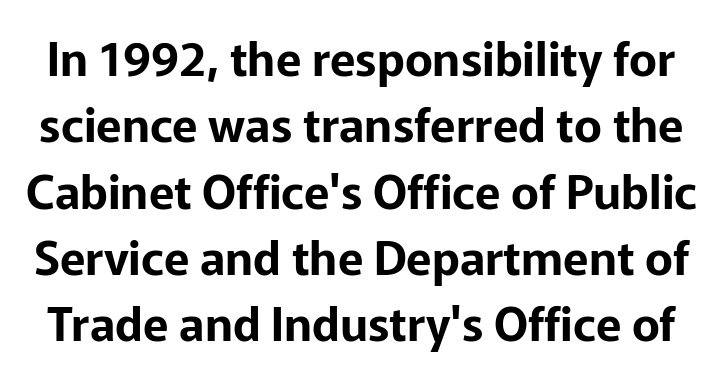
The image shows 47 px sans-serif type, upright; set normal line spacing (1.41x), normal letter spacing, not underlined; low stroke contrast and a medium x-height.
